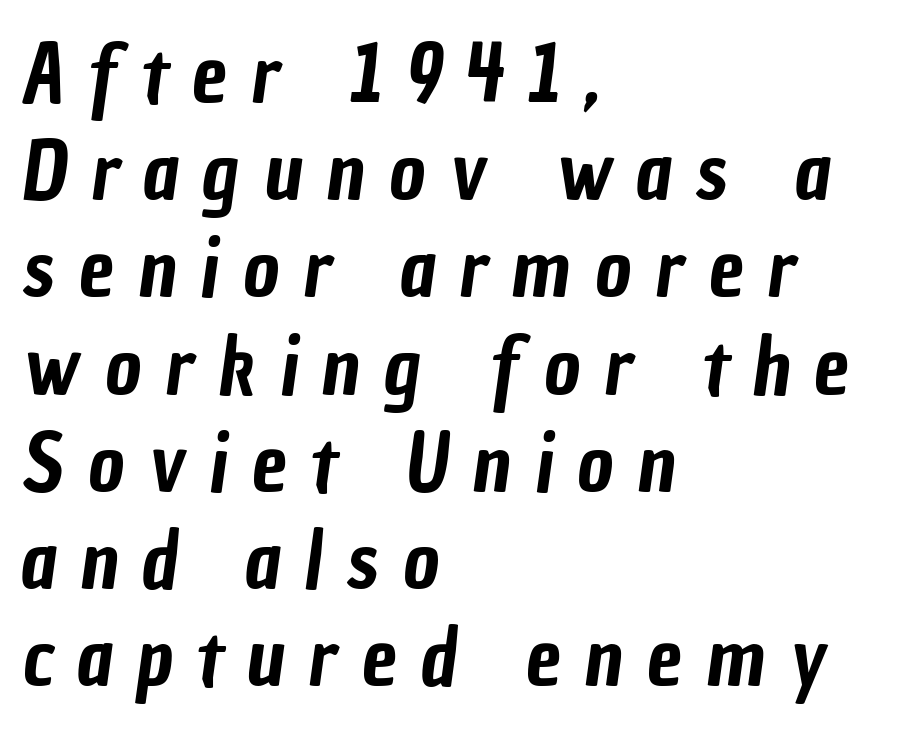
{"serif": "no", "width": "condensed", "stroke_contrast": "low", "x_height": "medium", "monospaced": "no", "underline": "no", "align": "left", "line_spacing_ratio": 1.23, "letter_spacing": "wide", "letter_spacing_em": 0.3, "glyph_px": 79}
